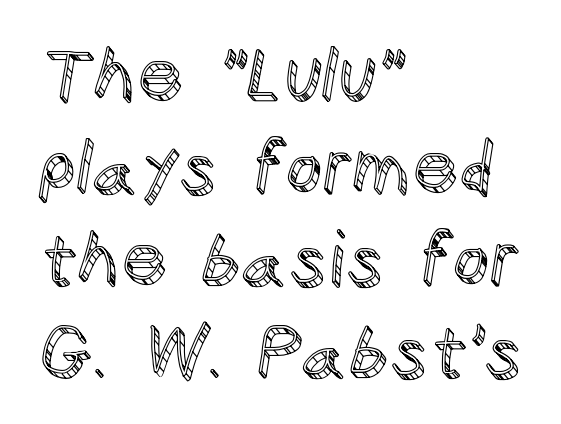
The paragraph shown leans on its left margin. Letter spacing: default. Reading down the column, the eye jumps a familiar distance to each next line.
